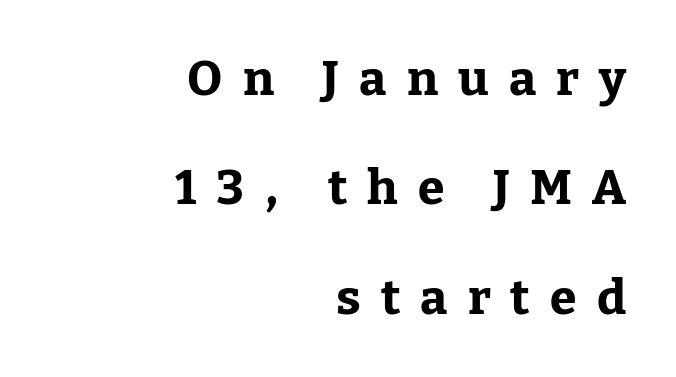
Look at the tracking — it's clearly loosened, letters drifting apart. Look at the stroke-to-counter ratio: heavy, a bold. Each letter keeps its own natural width here, so spacing adapts to shape. If you drew a ruler down the right edge, every line would touch it.
